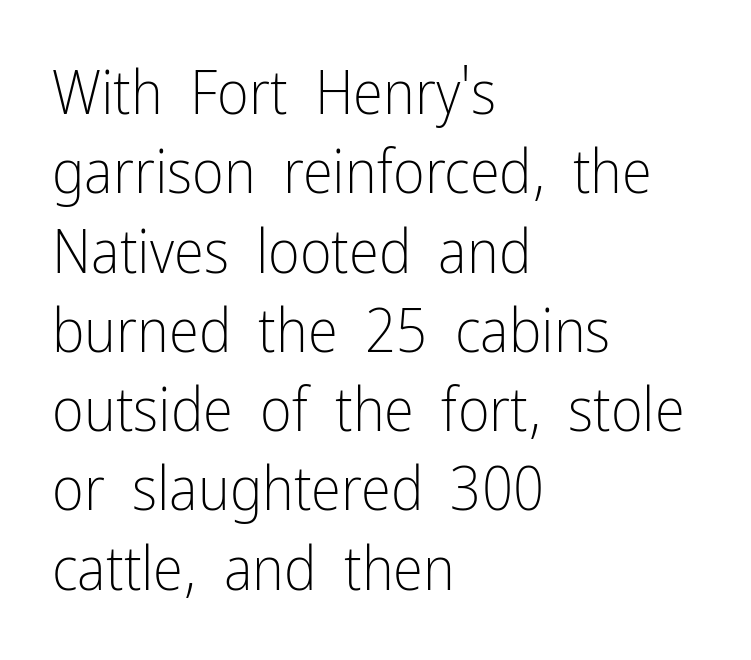
The passage shown is not underscored anywhere. Do the characters align in a grid? No, the font is proportional. Observe the absence of serifs on each vertical stroke in this sample. Is the block centered? No — it sits flush against the left margin.
